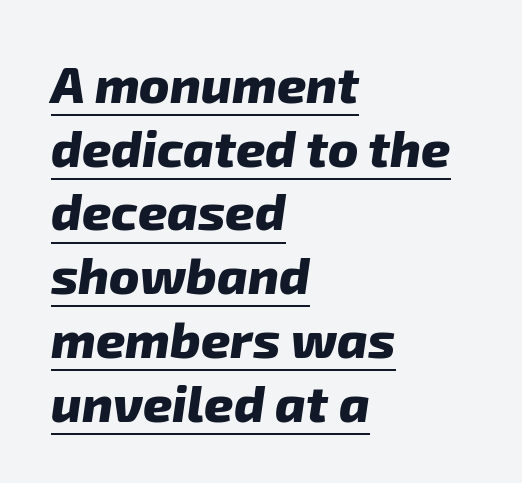
{"serif": "no", "bold": "yes", "weight": "heavy", "width": "normal", "stroke_contrast": "low", "x_height": "medium", "monospaced": "no", "underline": "yes", "align": "left", "line_spacing": "normal", "line_spacing_ratio": 1.25, "letter_spacing": "normal", "letter_spacing_em": 0.0, "glyph_px": 51}
